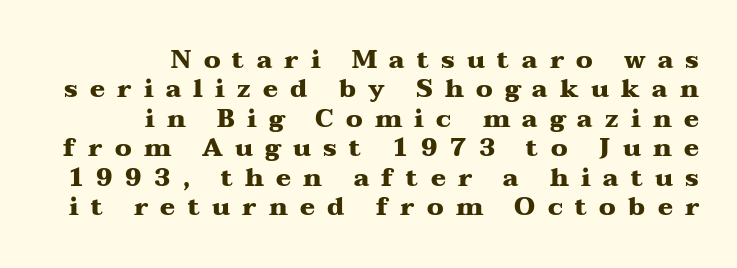
{"italic": "no", "bold": "yes", "underline": "no", "align": "right", "line_spacing_ratio": 1.18, "letter_spacing": "wide", "letter_spacing_em": 0.49, "glyph_px": 25}
